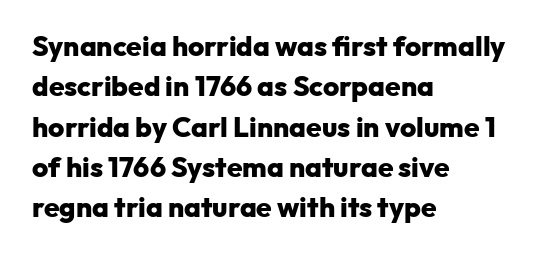
Q: Is the text bold? A: Yes.
Q: Is the text italic (slanted)? A: No, it is upright.
Q: Is the typeface a serif or a sans-serif typeface? A: Sans-serif.
Q: Is the text underlined? A: No.
Q: How is the paragraph aligned? A: Left-aligned.
Q: Is the spacing between letters normal or unusually wide? A: Normal.
Q: Is the spacing between lines tight, normal or loose? A: Normal.
Q: Width (condensed, normal, or wide)? A: Normal.
Q: Stroke contrast? A: Low.
Q: x-height? A: Medium.
Q: Monospaced? A: No.
